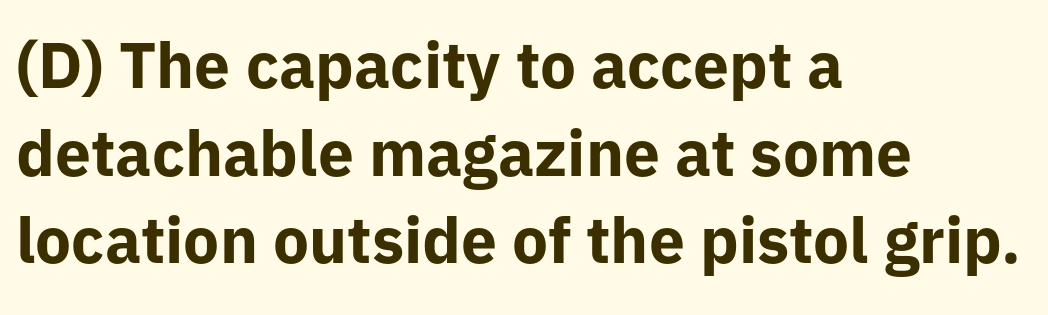
Lines of text with bare space underneath. You can tell from the bare stems that sans-serif type was used. These words are printed bold, with thick strokes throughout. You could call the tracking neutral — neither tight nor loose. Summary of vertical rhythm: regular, with standard interline spacing.
